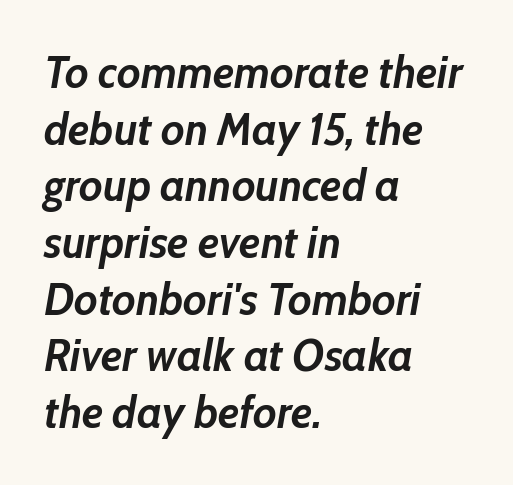
Q: Is the text bold? A: Yes.
Q: Is the text italic (slanted)? A: Yes, it leans right by about 10 degrees.
Q: Is the text underlined? A: No.
Q: How is the paragraph aligned? A: Left-aligned.
Q: Is the spacing between letters normal or unusually wide? A: Normal.
Q: Is the spacing between lines tight, normal or loose? A: Normal.
Q: Width (condensed, normal, or wide)? A: Normal.
Q: Stroke contrast? A: Low.
Q: x-height? A: Medium.
Q: Monospaced? A: No.
